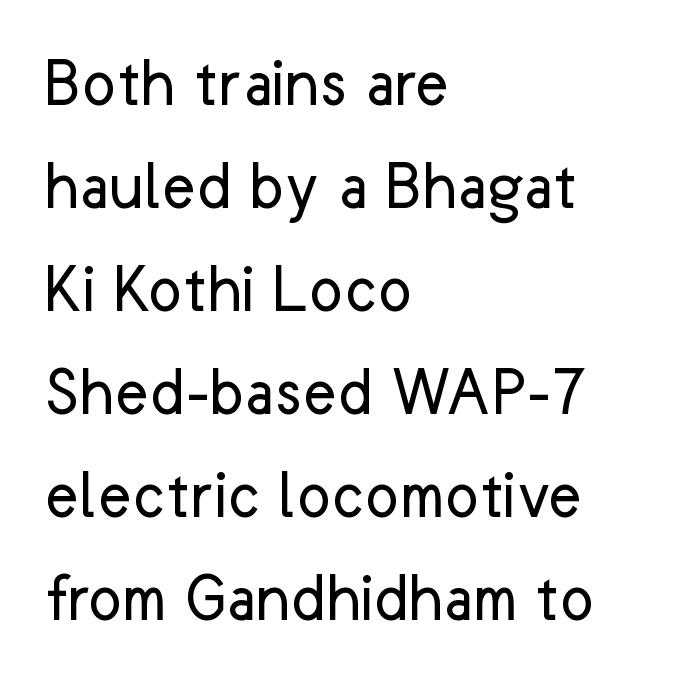
{"serif": "no", "italic": "no", "bold": "no", "weight": "regular", "width": "normal", "stroke_contrast": "low", "x_height": "medium", "monospaced": "no", "underline": "no", "align": "left", "line_spacing": "normal", "line_spacing_ratio": 1.43, "letter_spacing": "normal", "letter_spacing_em": 0.0, "glyph_px": 72}
